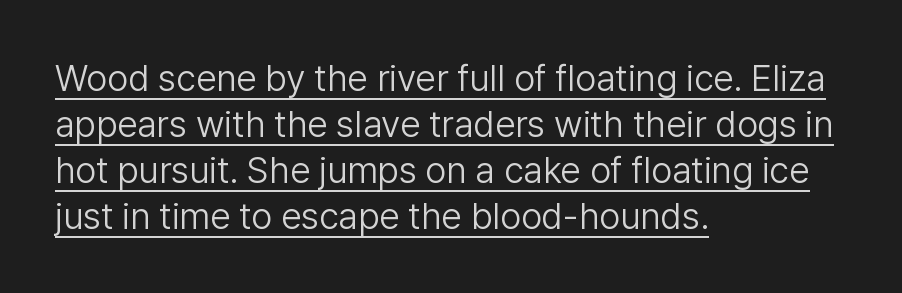
Q: Is the text bold? A: No.
Q: Is the text italic (slanted)? A: No, it is upright.
Q: Is the typeface a serif or a sans-serif typeface? A: Sans-serif.
Q: Is the text underlined? A: Yes.
Q: How is the paragraph aligned? A: Left-aligned.
Q: Is the spacing between letters normal or unusually wide? A: Normal.
Q: Width (condensed, normal, or wide)? A: Normal.
Q: Stroke contrast? A: Low.
Q: x-height? A: Medium.
Q: Monospaced? A: No.
